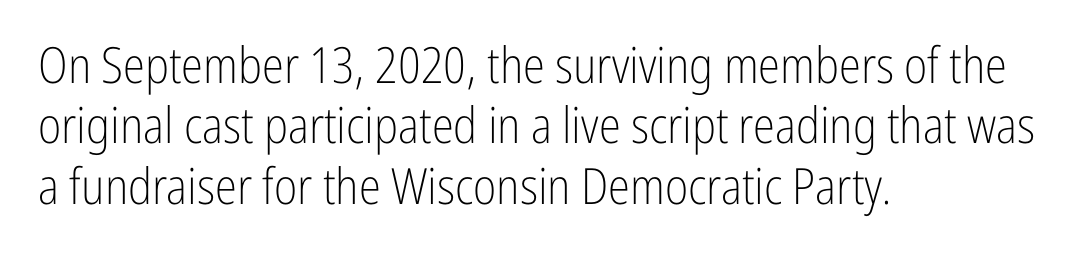
Q: Is the text bold? A: No.
Q: Is the text italic (slanted)? A: No, it is upright.
Q: Is the typeface a serif or a sans-serif typeface? A: Sans-serif.
Q: Is the text underlined? A: No.
Q: How is the paragraph aligned? A: Left-aligned.
Q: Is the spacing between letters normal or unusually wide? A: Normal.
Q: Width (condensed, normal, or wide)? A: Condensed.
Q: Stroke contrast? A: Low.
Q: x-height? A: Medium.
Q: Monospaced? A: No.
